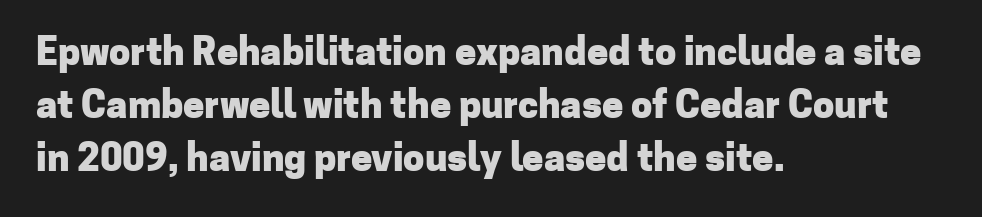
Every row of glyphs begins at an identical x-position on the left. The typesetting leans heavy: a genuine bold. Tall strokes in this sample are plumb rather than angled. Descenders are the only things crossing below the line. Each letter keeps its own natural width here, so spacing adapts to shape. The face used here is a sans, in the tradition of grotesques and geometrics.
